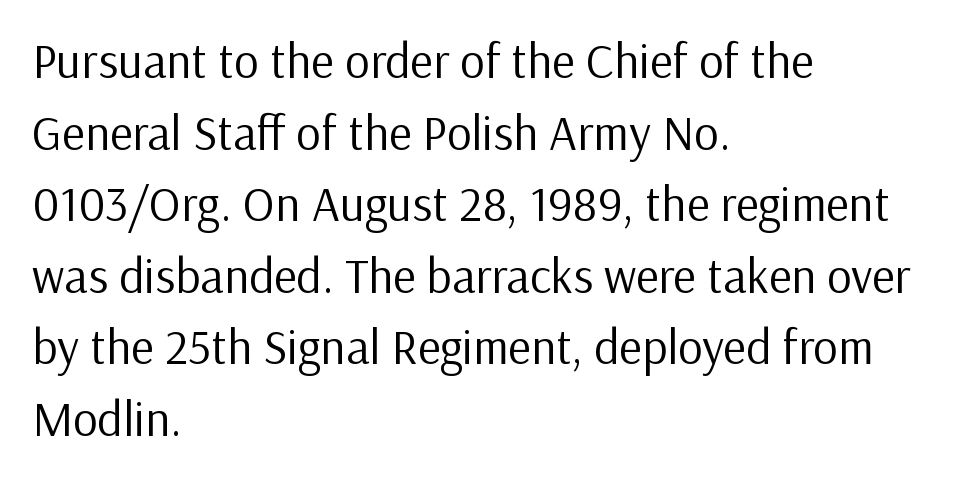
Q: Is the text bold? A: No.
Q: Is the text italic (slanted)? A: No, it is upright.
Q: Is the typeface a serif or a sans-serif typeface? A: Sans-serif.
Q: Is the text underlined? A: No.
Q: How is the paragraph aligned? A: Left-aligned.
Q: Is the spacing between letters normal or unusually wide? A: Normal.
Q: Is the spacing between lines tight, normal or loose? A: Normal.
Q: Width (condensed, normal, or wide)? A: Normal.
Q: Stroke contrast? A: Low.
Q: x-height? A: Medium.
Q: Monospaced? A: No.
